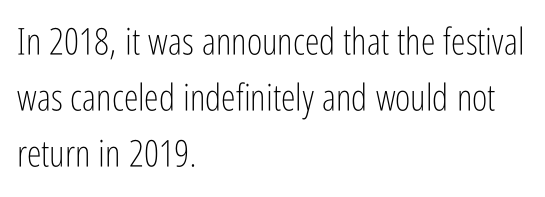
The image shows 37 px light, condensed sans-serif type, upright; set left-aligned, normal line spacing (1.51x), normal letter spacing, not underlined; low stroke contrast and a medium x-height.
